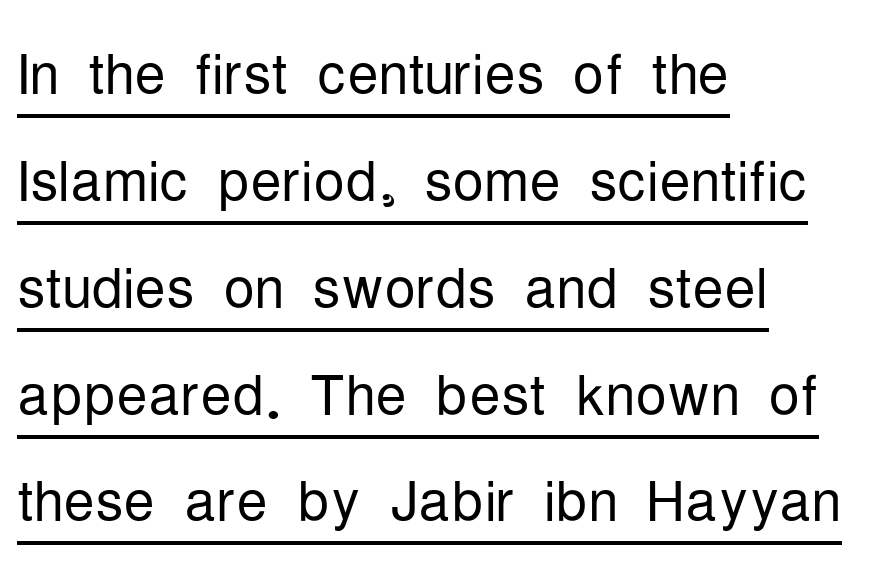
The image shows 78 px light, condensed sans-serif type, upright; set left-aligned, normal line spacing (1.37x), normal letter spacing, underlined; low stroke contrast and a medium x-height.
